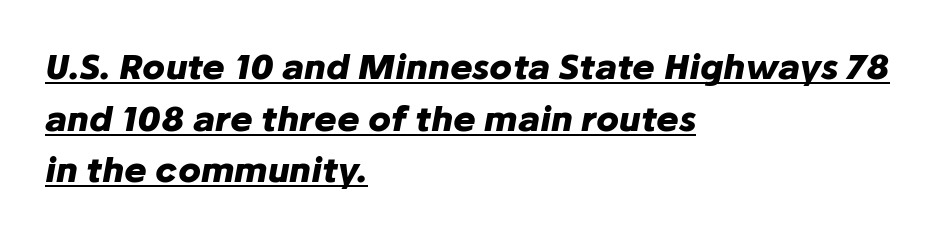
Q: Is the text bold? A: Yes.
Q: Is the text italic (slanted)? A: Yes, it leans right by about 10 degrees.
Q: Is the text underlined? A: Yes.
Q: How is the paragraph aligned? A: Left-aligned.
Q: Is the spacing between letters normal or unusually wide? A: Normal.
Q: Is the spacing between lines tight, normal or loose? A: Normal.
Q: Width (condensed, normal, or wide)? A: Normal.
Q: Stroke contrast? A: Low.
Q: x-height? A: Medium.
Q: Monospaced? A: No.
